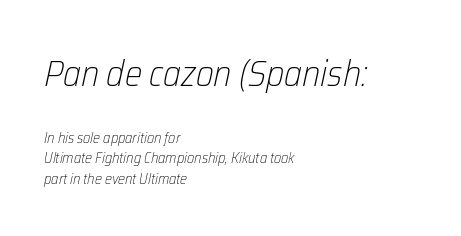
Q: Is the text bold? A: No.
Q: Is the text italic (slanted)? A: Yes, it leans right by about 12 degrees.
Q: Is the text underlined? A: No.
Q: How is the paragraph aligned? A: Left-aligned.
Q: Is the spacing between letters normal or unusually wide? A: Normal.
Q: Is the spacing between lines tight, normal or loose? A: Normal.
Q: Which block of text is set in a larger size, the first (top) or the second (bottom)? A: The first (top) one.
Q: Width (condensed, normal, or wide)? A: Condensed.
Q: Stroke contrast? A: Low.
Q: x-height? A: Medium.
Q: Monospaced? A: No.
